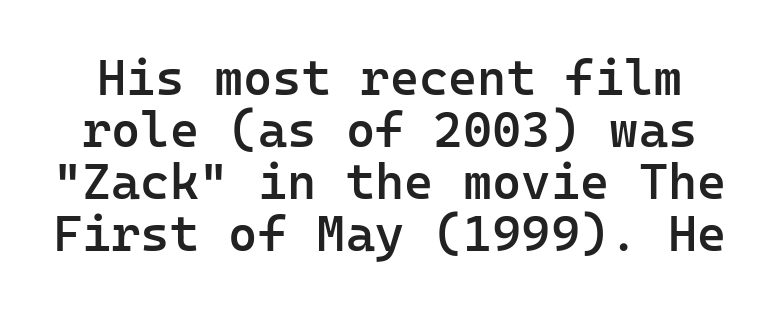
{"serif": "no", "italic": "no", "bold": "semi", "weight": "semibold", "width": "normal", "stroke_contrast": "low", "x_height": "medium", "monospaced": "yes", "underline": "no", "line_spacing": "tight", "line_spacing_ratio": 1.04, "letter_spacing": "normal", "letter_spacing_em": 0.0, "glyph_px": 50}
